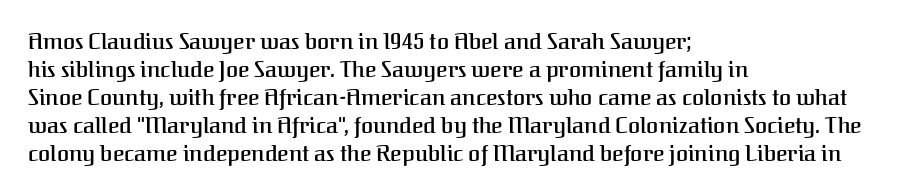
Regular leading. Is there any slant? The stems are plumb. You could call the tracking neutral — neither tight nor loose. A bare baseline throughout the passage.
